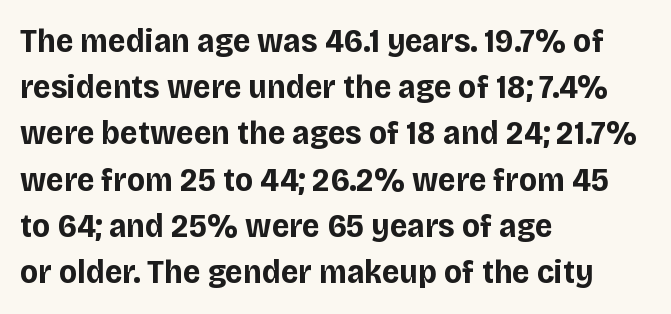
Which margin do the lines hug? The left one — the right edge is uneven. Has an underline been added? It has not. This rendering leaves character spacing at its baseline value. The font family rendered here belongs to the sans-serif group.
